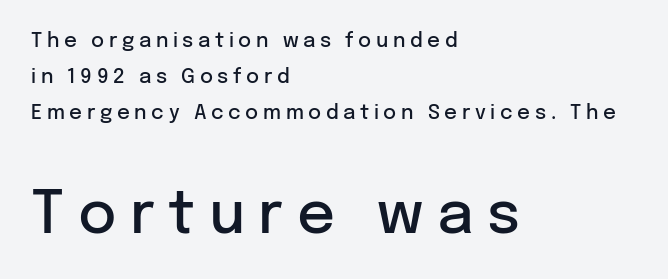
Proportional: the letters do not fall into vertical columns. These lines were composed using upright roman letters. Spacing between characters has been opened up far beyond the box default. A somewhat darkened texture: the type is semibold rather than bold. Only glyphs here, with clear space below each row.
